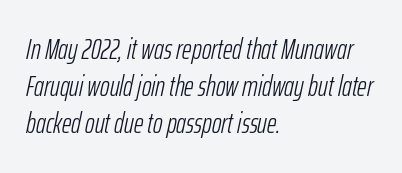
Q: Is the text bold? A: No.
Q: Is the text italic (slanted)? A: Yes, it leans right by about 12 degrees.
Q: Is the text underlined? A: No.
Q: How is the paragraph aligned? A: Left-aligned.
Q: Is the spacing between letters normal or unusually wide? A: Normal.
Q: Is the spacing between lines tight, normal or loose? A: Normal.
Q: Width (condensed, normal, or wide)? A: Condensed.
Q: Stroke contrast? A: Low.
Q: x-height? A: Medium.
Q: Monospaced? A: No.
